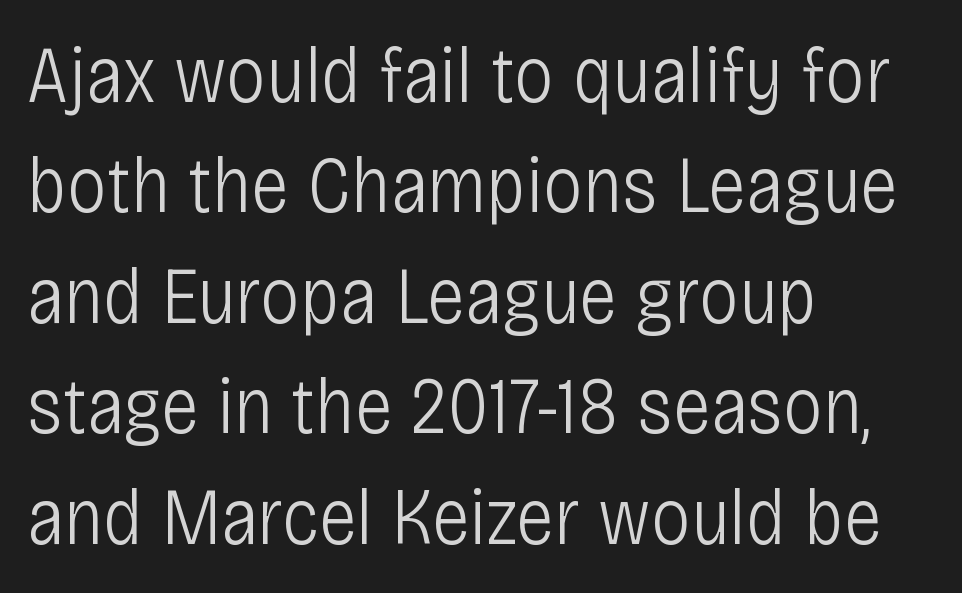
Q: Is the text bold? A: No.
Q: Is the text italic (slanted)? A: No, it is upright.
Q: Is the typeface a serif or a sans-serif typeface? A: Sans-serif.
Q: Is the text underlined? A: No.
Q: How is the paragraph aligned? A: Left-aligned.
Q: Is the spacing between letters normal or unusually wide? A: Normal.
Q: Is the spacing between lines tight, normal or loose? A: Normal.
Q: Width (condensed, normal, or wide)? A: Condensed.
Q: Stroke contrast? A: Low.
Q: x-height? A: Large.
Q: Monospaced? A: No.
